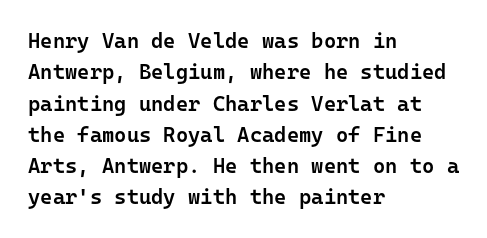
Emphasis by weight is partial: semibold. A typesetter would call this leading conventional body-copy spacing. The rendering keeps characters at their native spacing. This is roman type, the default non-slanted kind. Compared with a centered layout, this one pins lines to the left instead.
